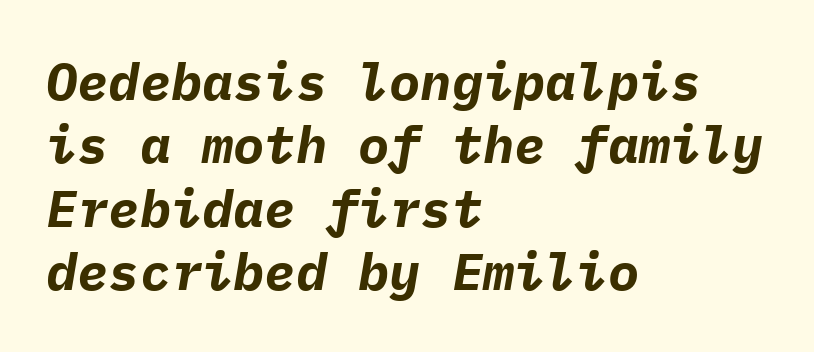
Q: Is the text bold? A: Yes.
Q: Is the text italic (slanted)? A: Yes, it leans right by about 9 degrees.
Q: Is the text underlined? A: No.
Q: How is the paragraph aligned? A: Left-aligned.
Q: Is the spacing between letters normal or unusually wide? A: Normal.
Q: Width (condensed, normal, or wide)? A: Normal.
Q: Stroke contrast? A: Low.
Q: x-height? A: Medium.
Q: Monospaced? A: Yes.
